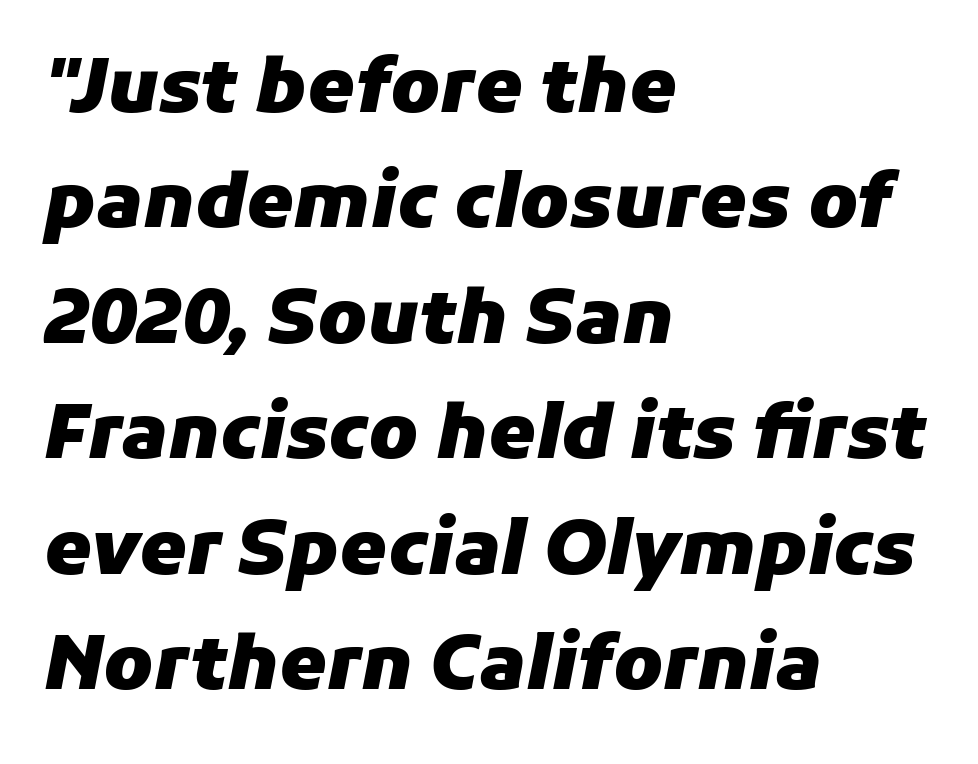
Q: Is the text bold? A: Yes.
Q: Is the text italic (slanted)? A: Yes, it leans right by about 11 degrees.
Q: Is the text underlined? A: No.
Q: How is the paragraph aligned? A: Left-aligned.
Q: Is the spacing between letters normal or unusually wide? A: Normal.
Q: Is the spacing between lines tight, normal or loose? A: Normal.
Q: Width (condensed, normal, or wide)? A: Normal.
Q: Stroke contrast? A: Low.
Q: x-height? A: Medium.
Q: Monospaced? A: No.
